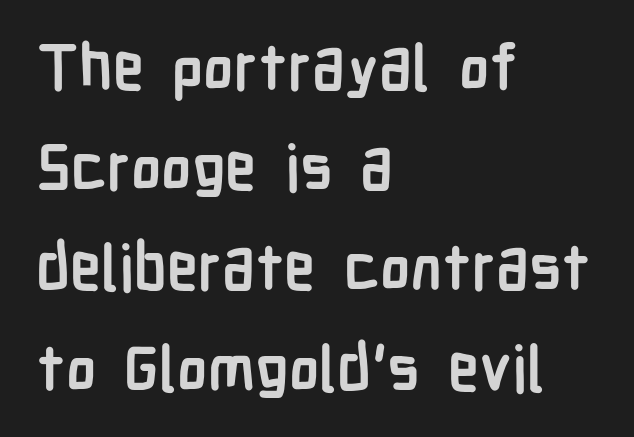
{"serif": "no", "italic": "no", "bold": "yes", "weight": "semibold", "width": "condensed", "stroke_contrast": "low", "x_height": "medium", "monospaced": "no", "underline": "no", "align": "left", "line_spacing": "normal", "line_spacing_ratio": 1.59, "letter_spacing": "normal", "letter_spacing_em": 0.0, "glyph_px": 63}
